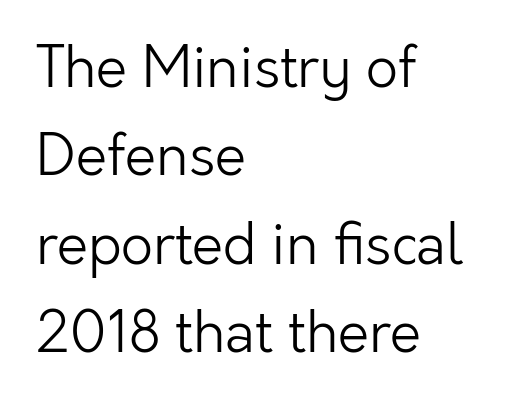
Q: Is the text bold? A: No.
Q: Is the text italic (slanted)? A: No, it is upright.
Q: Is the typeface a serif or a sans-serif typeface? A: Sans-serif.
Q: Is the text underlined? A: No.
Q: How is the paragraph aligned? A: Left-aligned.
Q: Is the spacing between letters normal or unusually wide? A: Normal.
Q: Is the spacing between lines tight, normal or loose? A: Normal.
Q: Width (condensed, normal, or wide)? A: Normal.
Q: Stroke contrast? A: Low.
Q: x-height? A: Medium.
Q: Monospaced? A: No.
